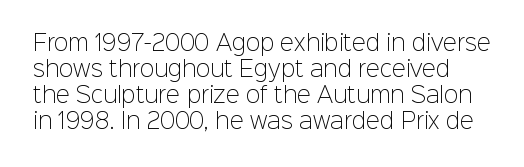
Q: Is the text bold? A: No.
Q: Is the text italic (slanted)? A: No, it is upright.
Q: Is the text underlined? A: No.
Q: Is the spacing between letters normal or unusually wide? A: Normal.
